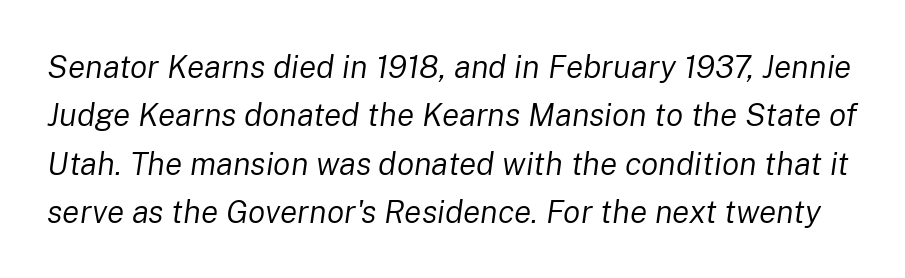
{"italic": "yes", "lean": "right", "slant_degrees": 8, "bold": "no", "weight": "regular", "width": "normal", "stroke_contrast": "low", "x_height": "medium", "monospaced": "no", "underline": "no", "line_spacing": "normal", "line_spacing_ratio": 1.51, "letter_spacing": "normal", "letter_spacing_em": 0.0, "glyph_px": 32}
